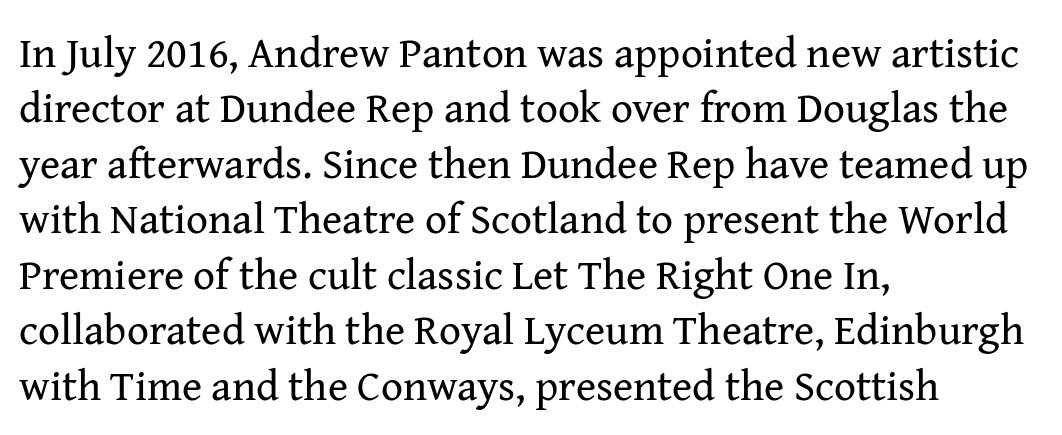
The image shows 43 px regular-weight serif type, upright; set left-aligned, normal line spacing (1.29x), normal letter spacing, not underlined; medium stroke contrast and a medium x-height.
